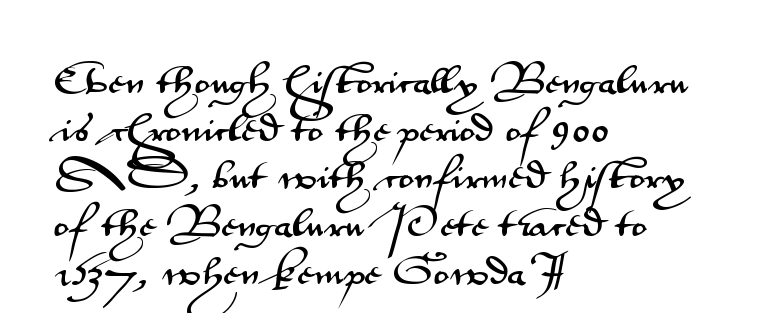
The passage is arranged the way most books set body copy — flush left. The passage shown is typed in a proportional face where columns would drift. Decoration check: the copy has no underline.
